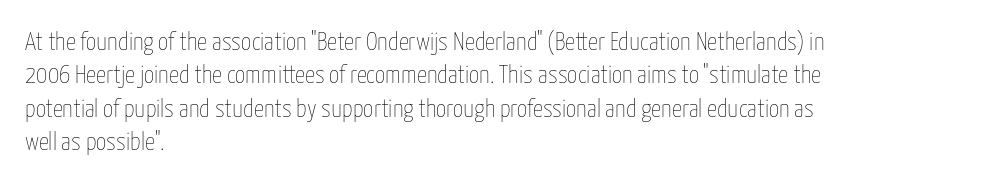
The image shows 25 px text type, upright; set left-aligned, normal line spacing (1.34x), normal letter spacing, not underlined.
